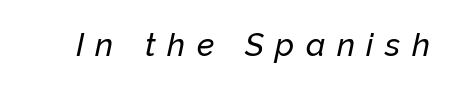
Q: Is the text italic (slanted)? A: Yes, it leans right by about 12 degrees.
Q: Is the text underlined? A: No.
Q: Is the spacing between letters normal or unusually wide? A: Unusually wide.
Q: Width (condensed, normal, or wide)? A: Normal.
Q: Stroke contrast? A: Low.
Q: x-height? A: Medium.
Q: Monospaced? A: No.
